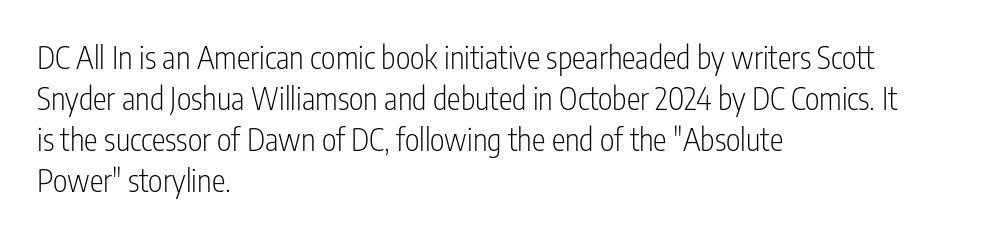
This is sans-serif lettering, the kind often seen on screens and signage. Each line starts at the same left margin while the right side varies. The string is rendered with underlining switched off. The strokes carry an ordinary text weight at most.
